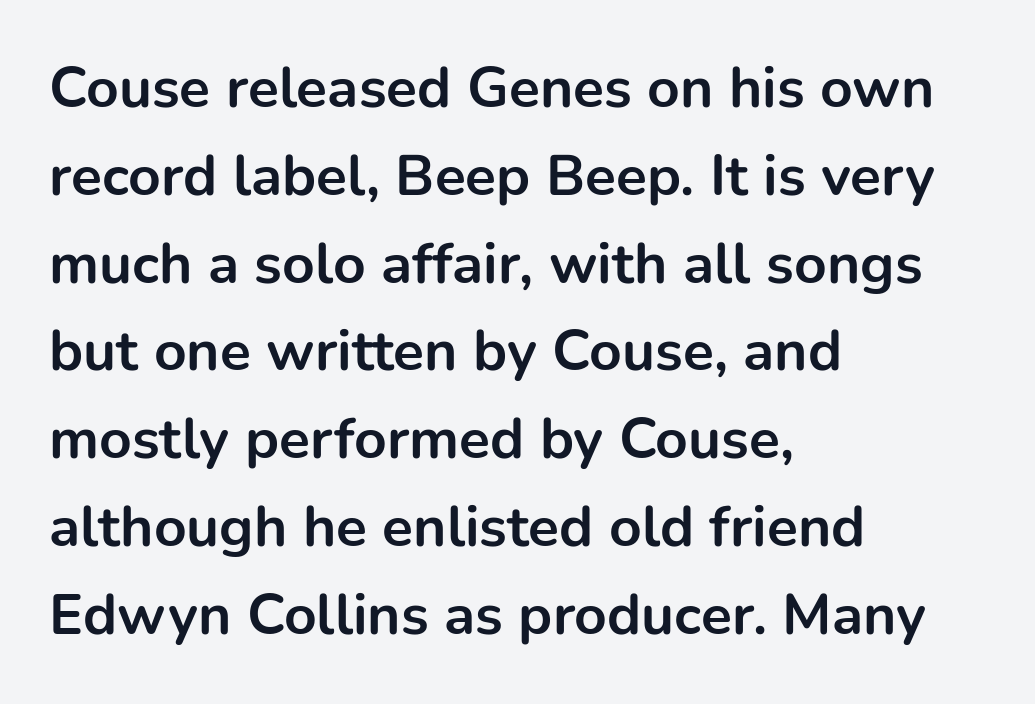
{"serif": "no", "italic": "no", "bold": "yes", "weight": "bold", "width": "normal", "stroke_contrast": "low", "x_height": "medium", "monospaced": "no", "underline": "no", "align": "left", "line_spacing": "normal", "line_spacing_ratio": 1.54, "letter_spacing": "normal", "letter_spacing_em": 0.0, "glyph_px": 57}
